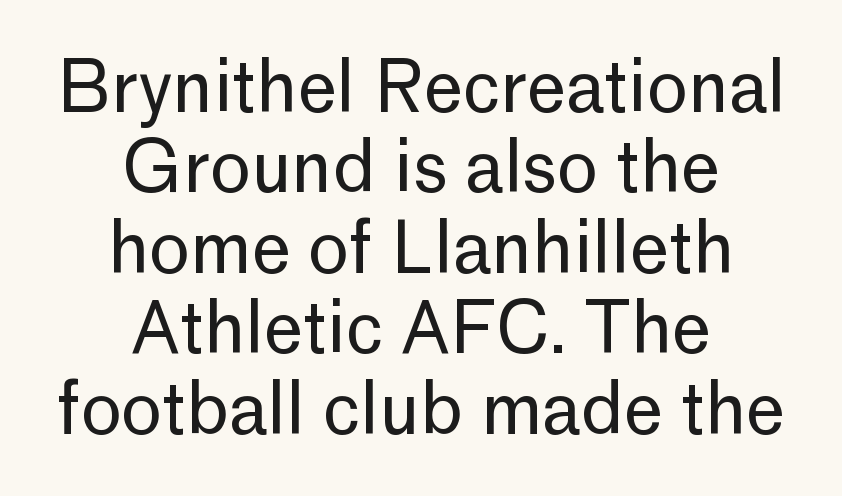
{"serif": "no", "italic": "no", "bold": "no", "weight": "regular", "width": "normal", "stroke_contrast": "low", "x_height": "medium", "monospaced": "no", "underline": "no", "align": "center", "line_spacing": "tight", "line_spacing_ratio": 1.15, "letter_spacing": "normal", "letter_spacing_em": 0.0, "glyph_px": 70}
